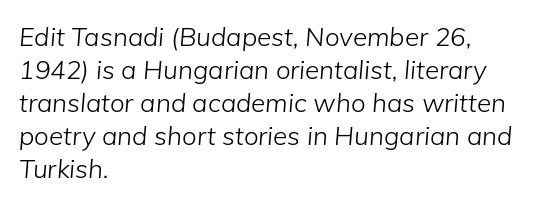
The image shows 26 px text type, italic (leaning right); set left-aligned, normal line spacing (1.27x), normal letter spacing, not underlined.
